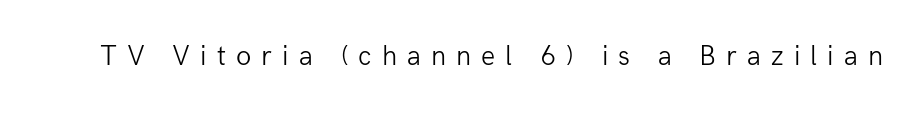
{"serif": "no", "italic": "no", "bold": "no", "weight": "light", "width": "normal", "stroke_contrast": "low", "x_height": "medium", "monospaced": "no", "underline": "no", "letter_spacing": "wide", "letter_spacing_em": 0.36, "glyph_px": 28}
